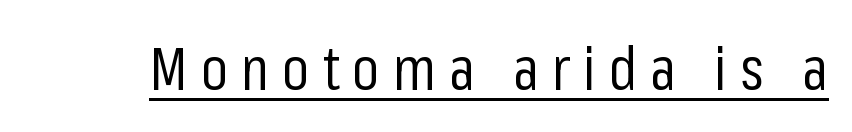
The image shows 61 px regular-weight, condensed sans-serif type, upright; set unusually wide letter spacing (+0.21 em), underlined; low stroke contrast and a medium x-height.
